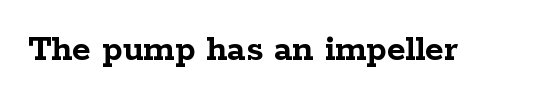
Set as a true bold cut, around the 700 mark. The space directly below the letters is spotless. Every stem runs plumb, perpendicular to the baseline. The type is set solid horizontally, with unmodified tracking. Character widths vary here, with narrow letters taking less room than wide ones.
